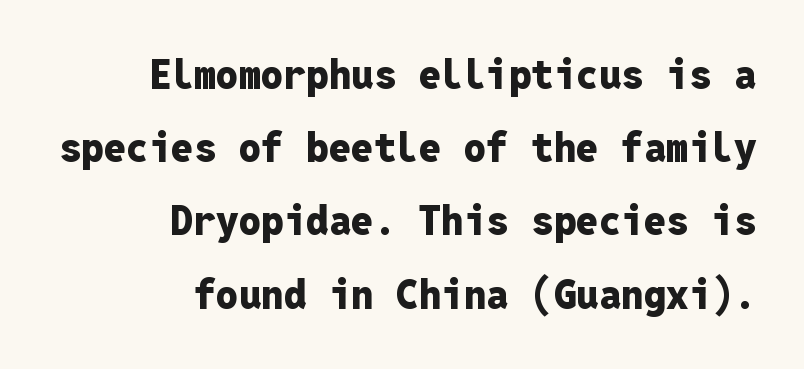
{"serif": "no", "italic": "no", "bold": "yes", "weight": "heavy", "width": "normal", "stroke_contrast": "low", "x_height": "medium", "monospaced": "yes", "underline": "no", "align": "right", "line_spacing_ratio": 1.83, "letter_spacing": "normal", "letter_spacing_em": 0.0, "glyph_px": 40}
